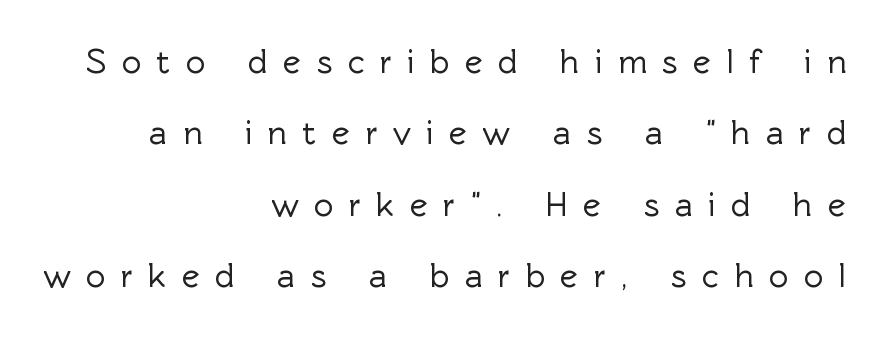
{"serif": "no", "italic": "no", "width": "normal", "x_height": "medium", "monospaced": "no", "underline": "no", "align": "right", "line_spacing": "loose", "line_spacing_ratio": 2.1, "letter_spacing": "wide", "letter_spacing_em": 0.45, "glyph_px": 34}
